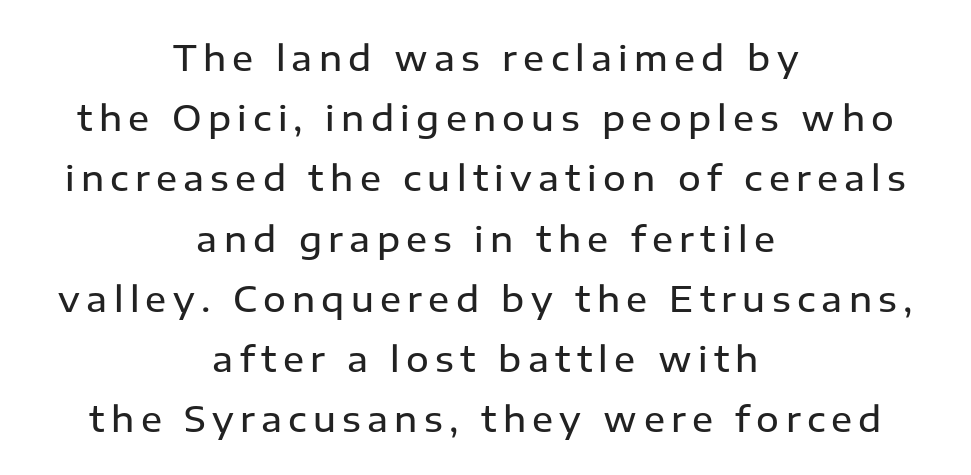
The area under the type is left untouched. Think of a printed novel: that variable character pitch is what you see here. The paragraph shown floats in the horizontal middle. Stems and bowls a touch heavier than normal — semibold.
